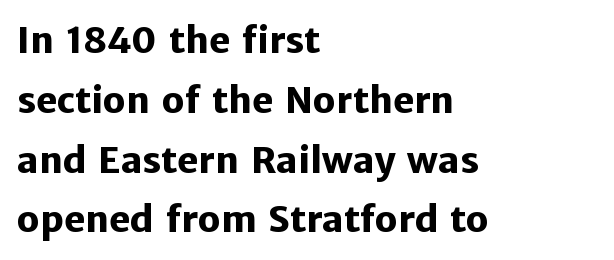
The image shows 36 px heavy sans-serif type, upright; set left-aligned, normal line spacing (1.66x), normal letter spacing, not underlined; low stroke contrast and a medium x-height.
